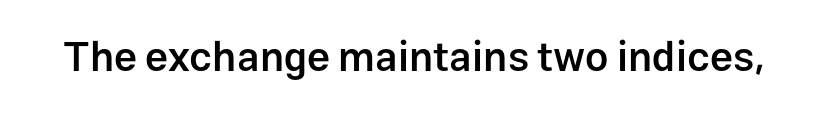
The image shows 41 px semibold sans-serif type, upright; set normal letter spacing, not underlined; low stroke contrast and a medium x-height.
